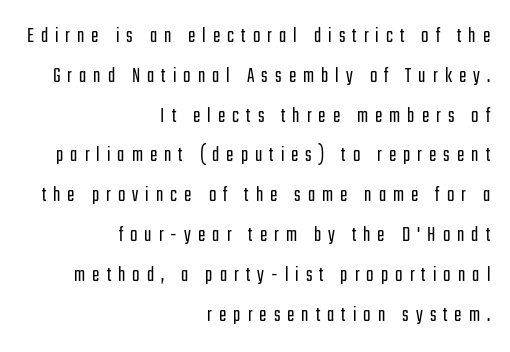
Beneath every word, the page is bare. This sample uses expanded letter spacing, leaving extra air between glyphs. The rendering anchors every line to the right-hand side. The cut favours lightness, reaching ordinary text weight at its darkest.
